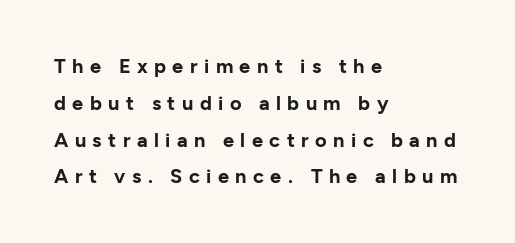
The image shows 20 px bold type, upright; set left-aligned, line spacing 1.84x, unusually wide letter spacing (+0.32 em), not underlined.
